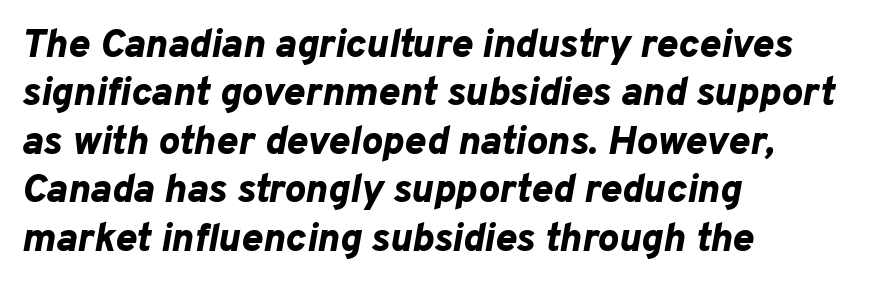
{"italic": "yes", "lean": "right", "slant_degrees": 10, "bold": "yes", "weight": "bold", "width": "normal", "stroke_contrast": "low", "x_height": "medium", "monospaced": "no", "underline": "no", "align": "left", "line_spacing_ratio": 1.21, "letter_spacing": "normal", "letter_spacing_em": 0.0, "glyph_px": 40}
